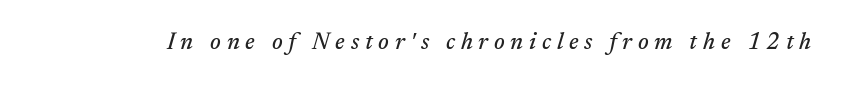
The image shows 23 px text type, italic (leaning right); set unusually wide letter spacing (+0.25 em), not underlined.
